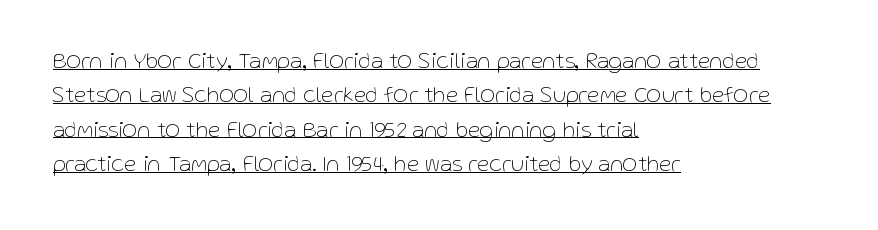
Every stem runs plumb, perpendicular to the baseline. Is the block centered? No — it sits flush against the left margin. No chunkiness to these letters — they're not bold. Students, observe: this is what conventionally led text looks like. Quick note: underline on. How are the letters spaced? Ordinarily, with no added tracking.
